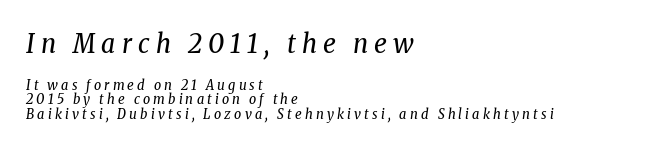
{"italic": "yes", "lean": "right", "slant_degrees": 8, "bold": "no", "underline": "no", "align": "left", "line_spacing": "tight", "line_spacing_ratio": 1.04, "letter_spacing": "wide", "letter_spacing_em": 0.23, "larger_block": "first", "size_ratio": 1.93, "glyph_px": 27}
